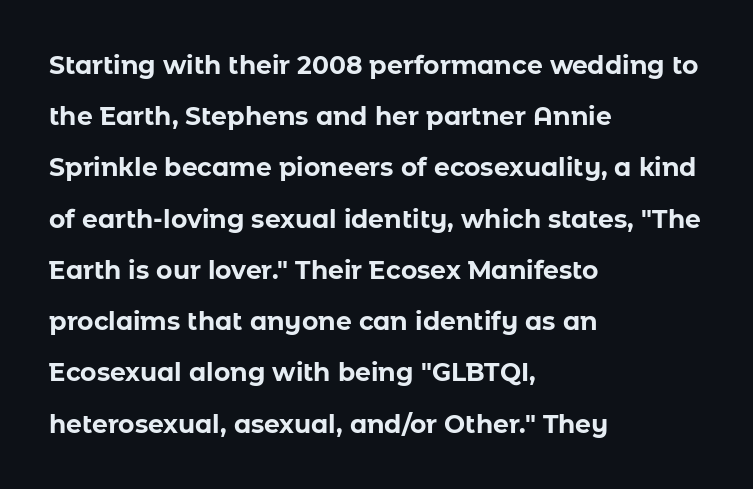
Q: Is the text bold? A: Yes.
Q: Is the text italic (slanted)? A: No, it is upright.
Q: Is the text underlined? A: No.
Q: How is the paragraph aligned? A: Left-aligned.
Q: Is the spacing between letters normal or unusually wide? A: Normal.
Q: Is the spacing between lines tight, normal or loose? A: Loose.
